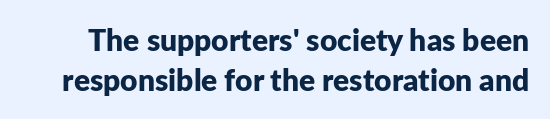
If you drew a line through each stem, it would be perfectly vertical. The rendering uses a moderate line-height, typical for paragraphs. These lines are rendered in a variable-pitch font. This is heavy type, rendered in bold. Only glyphs here, with clear space below each row. Note: no serifs on the glyphs.
